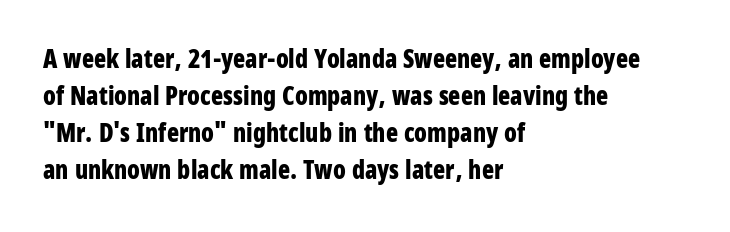
Q: Is the text bold? A: Yes.
Q: Is the text italic (slanted)? A: No, it is upright.
Q: Is the text underlined? A: No.
Q: How is the paragraph aligned? A: Left-aligned.
Q: Is the spacing between letters normal or unusually wide? A: Normal.
Q: Is the spacing between lines tight, normal or loose? A: Normal.
